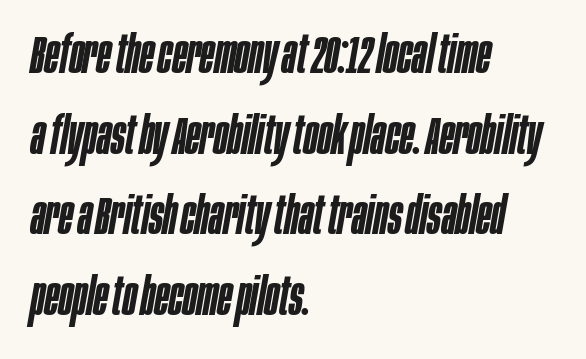
The image shows 52 px semibold, condensed type, italic (leaning right); set left-aligned, normal line spacing (1.55x), normal letter spacing, not underlined; low stroke contrast and a large x-height.
